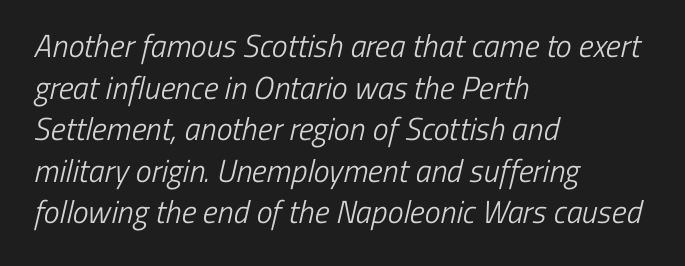
{"serif": "no", "bold": "no", "weight": "light", "width": "condensed", "stroke_contrast": "low", "x_height": "medium", "monospaced": "no", "underline": "no", "align": "left", "line_spacing": "normal", "line_spacing_ratio": 1.3, "letter_spacing": "normal", "letter_spacing_em": 0.0, "glyph_px": 32}
